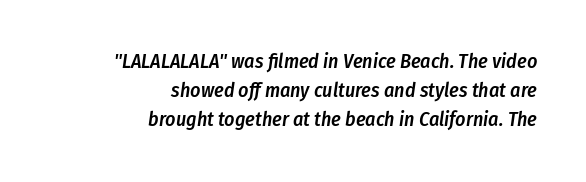
Beneath every word, the page is bare. Each line ends at the same right margin while the left side varies. Tracking here is standard; glyphs follow each other at the usual distance. The letters are slanted; this is an italic face.
